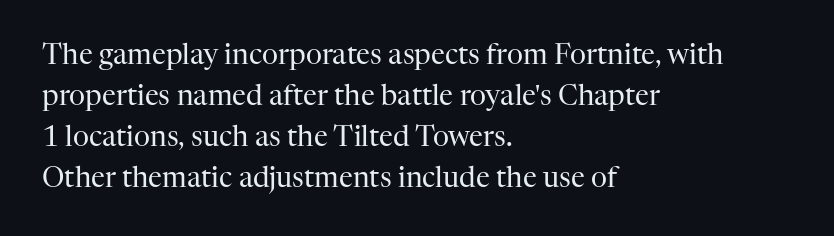
Type without underlining. The rendering keeps characters at their native spacing. If you drew a line through each stem, it would be perfectly vertical. Spacing verdict: proportional, widths tailored to each character. What's the leading like? Ordinary, nothing unusual.
